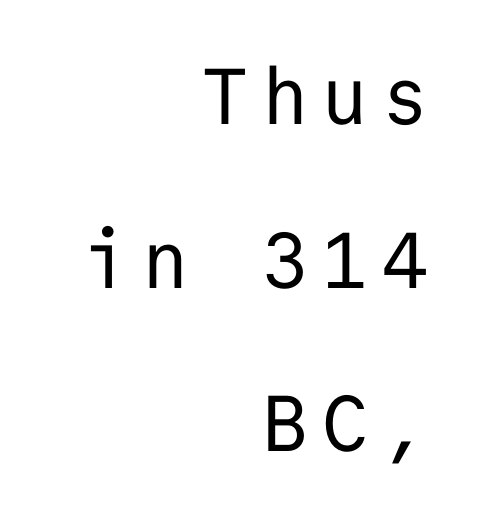
The image shows 79 px regular-weight sans-serif type, upright, monospaced; set right-aligned, loose line spacing (2.07x), not underlined; low stroke contrast and a medium x-height.
